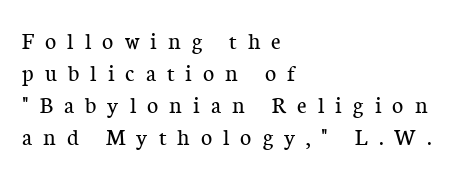
Q: Is the text bold? A: No.
Q: Is the text italic (slanted)? A: No, it is upright.
Q: Is the text underlined? A: No.
Q: How is the paragraph aligned? A: Left-aligned.
Q: Is the spacing between letters normal or unusually wide? A: Unusually wide.
Q: Is the spacing between lines tight, normal or loose? A: Normal.
